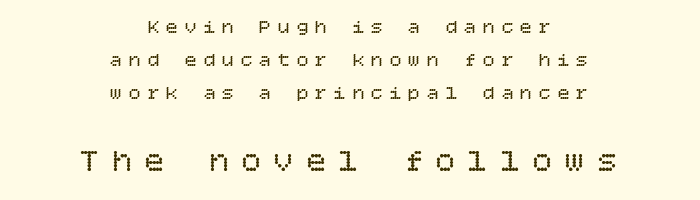
Size contrast runs from small at the top to large at the bottom. Each row of text sits above clean, open space. Each stroke keeps to a modest, everyday thickness or less. If you drew a line through each stem, it would be perfectly vertical.
